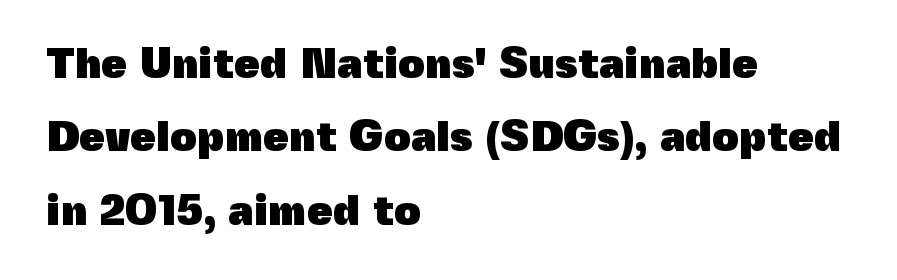
The image shows 42 px heavy sans-serif type, upright; set left-aligned, line spacing 1.75x, normal letter spacing, not underlined; a medium x-height.
